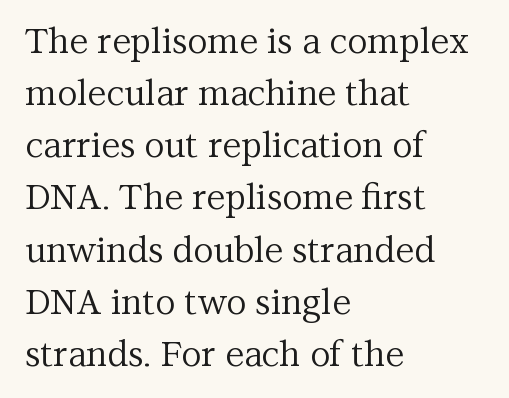
{"serif": "yes", "italic": "no", "bold": "no", "weight": "regular", "width": "normal", "stroke_contrast": "medium", "x_height": "medium", "monospaced": "no", "underline": "no", "align": "left", "line_spacing": "normal", "line_spacing_ratio": 1.49, "letter_spacing": "normal", "letter_spacing_em": 0.0, "glyph_px": 35}
